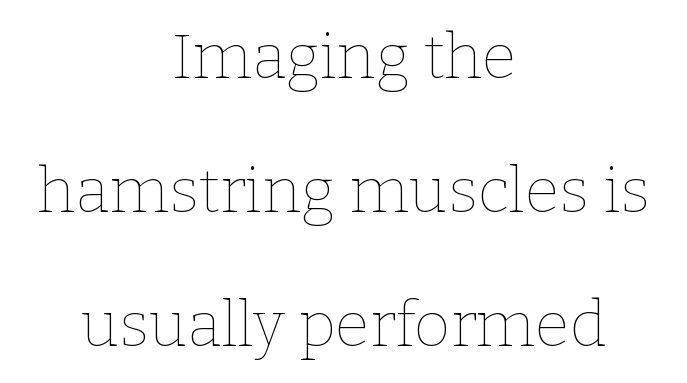
{"italic": "no", "bold": "no", "weight": "thin", "width": "normal", "stroke_contrast": "low", "x_height": "medium", "monospaced": "no", "underline": "no", "align": "center", "line_spacing": "loose", "line_spacing_ratio": 2.13, "letter_spacing": "normal", "letter_spacing_em": 0.0, "glyph_px": 63}
